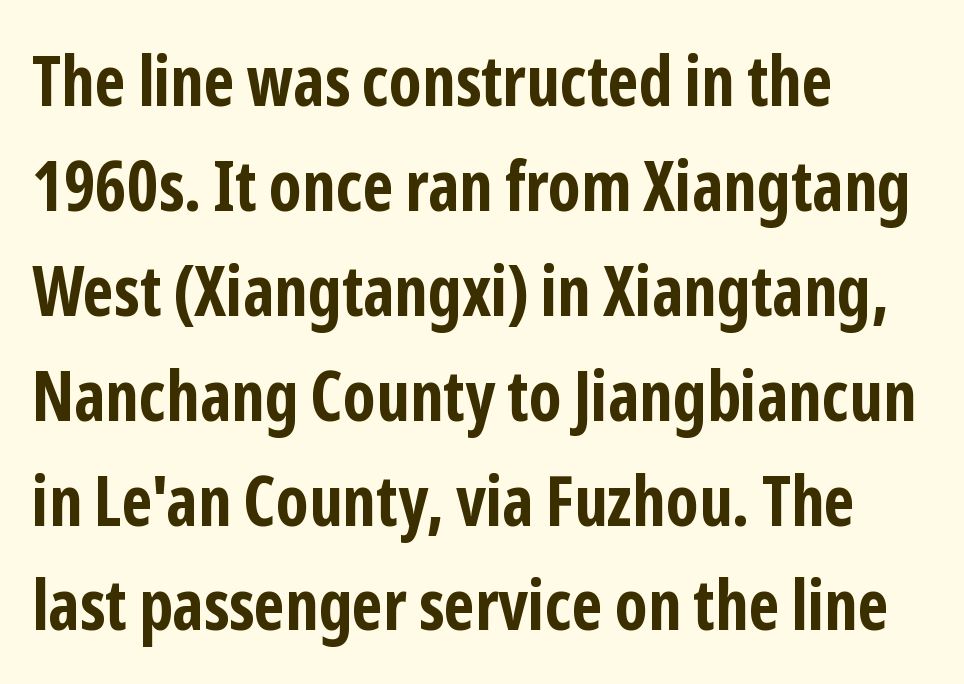
{"serif": "no", "italic": "no", "bold": "yes", "weight": "bold", "width": "condensed", "stroke_contrast": "low", "x_height": "medium", "monospaced": "no", "underline": "no", "align": "left", "line_spacing": "normal", "line_spacing_ratio": 1.52, "letter_spacing": "normal", "letter_spacing_em": 0.0, "glyph_px": 69}
